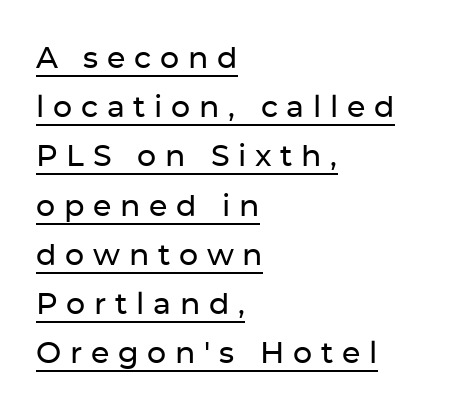
Rows of type keep a routine distance in the vertical direction. A student would call this left alignment; a typographer would say flush left, rag right. Compared with undecorated copy, this sample adds a rule below the words. Observe the wide spacing: letters keep a clear distance from each other. Do the letters lean? They stand straight. Character widths vary here, with narrow letters taking less room than wide ones.
